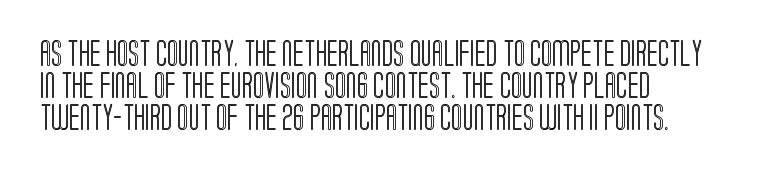
The image shows 26 px text type, upright; set left-aligned, line spacing 1.23x, normal letter spacing, not underlined.
